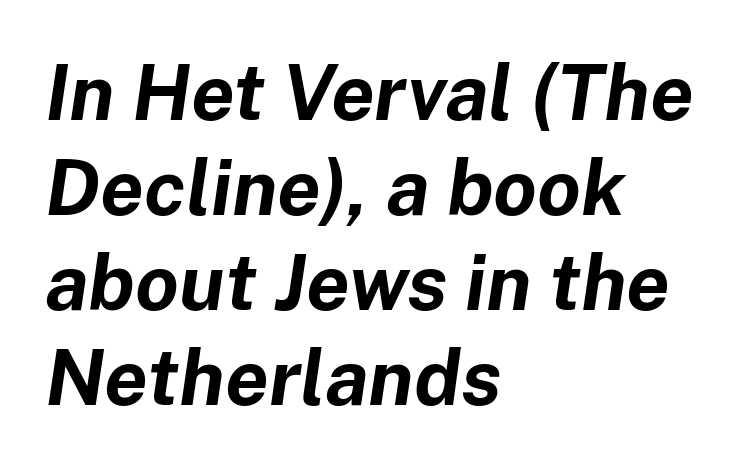
{"italic": "yes", "lean": "right", "slant_degrees": 8, "bold": "yes", "weight": "bold", "width": "normal", "stroke_contrast": "low", "x_height": "medium", "monospaced": "no", "underline": "no", "align": "left", "line_spacing_ratio": 1.22, "letter_spacing": "normal", "letter_spacing_em": 0.0, "glyph_px": 78}
